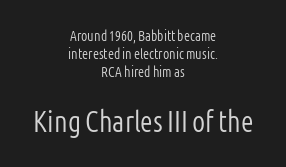
{"serif": "no", "italic": "no", "bold": "no", "weight": "light", "width": "condensed", "stroke_contrast": "low", "x_height": "medium", "monospaced": "no", "underline": "no", "align": "center", "line_spacing": "normal", "line_spacing_ratio": 1.28, "letter_spacing": "normal", "letter_spacing_em": 0.0, "larger_block": "second", "size_ratio": 2.07, "glyph_px": 29}
